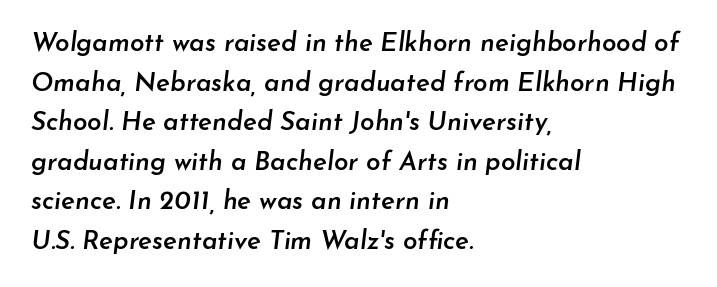
The space beneath each line is pristine and unruled. Weight check: semibold — heavier than regular, not quite bold. Each new line begins a customary step beneath the previous one. These lines keep a tight, regular rhythm from letter to letter. Layout note: lines flush left. These lines were composed using italics.
